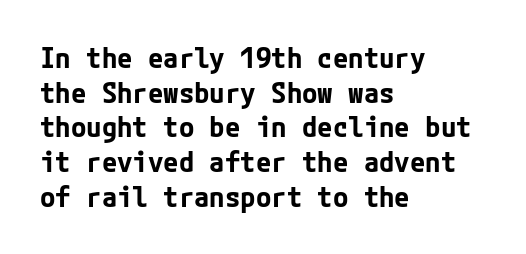
The image shows 28 px bold sans-serif type, upright; set left-aligned, line spacing 1.24x, normal letter spacing, not underlined; low stroke contrast and a medium x-height.
